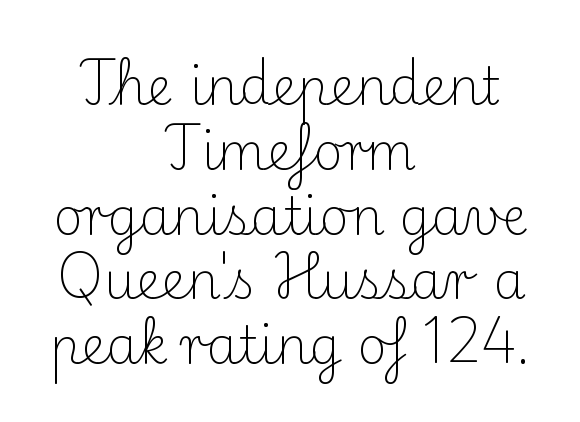
{"serif": "yes", "italic": "no", "bold": "no", "weight": "light", "width": "normal", "stroke_contrast": "medium", "x_height": "small", "monospaced": "no", "underline": "no", "align": "center", "line_spacing": "normal", "line_spacing_ratio": 1.27, "letter_spacing": "normal", "letter_spacing_em": 0.0, "glyph_px": 51}
